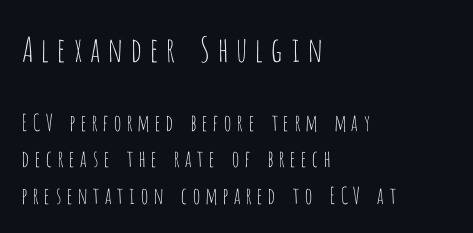
The image shows 34 px thin, condensed sans-serif type, upright; set left-aligned, normal line spacing (1.6x), not underlined; the first (top) block is 1.48x larger; low stroke contrast and a large x-height.
